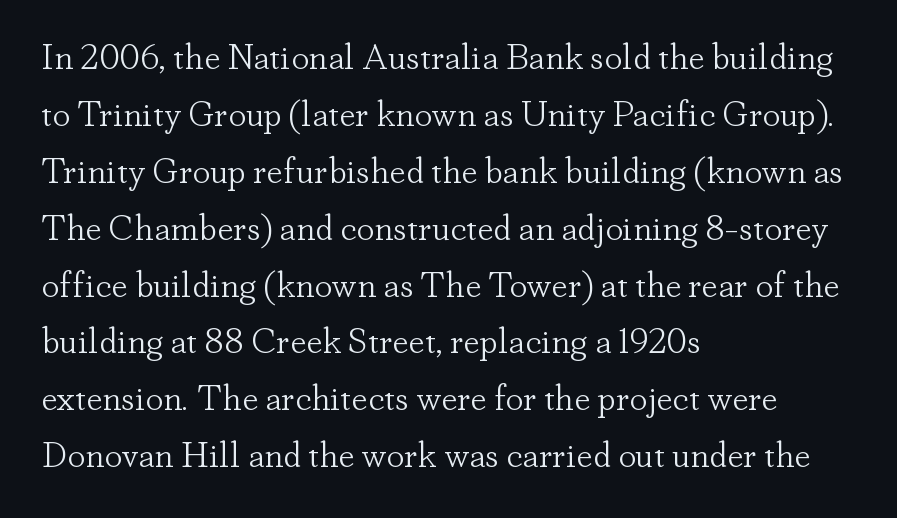
Q: Is the text bold? A: No.
Q: Is the text italic (slanted)? A: No, it is upright.
Q: Is the typeface a serif or a sans-serif typeface? A: Serif.
Q: Is the text underlined? A: No.
Q: How is the paragraph aligned? A: Left-aligned.
Q: Is the spacing between letters normal or unusually wide? A: Normal.
Q: Is the spacing between lines tight, normal or loose? A: Normal.
Q: Width (condensed, normal, or wide)? A: Normal.
Q: Stroke contrast? A: Low.
Q: x-height? A: Small.
Q: Monospaced? A: No.
